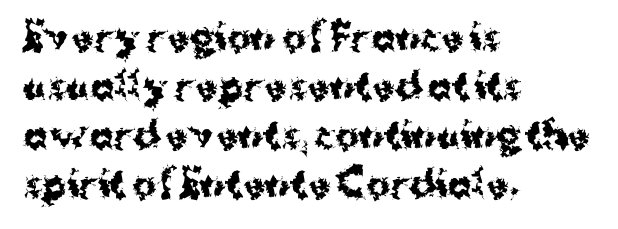
{"serif": "no", "italic": "no", "bold": "yes", "weight": "bold", "width": "normal", "stroke_contrast": "medium", "x_height": "medium", "monospaced": "no", "underline": "no", "align": "left", "line_spacing": "normal", "line_spacing_ratio": 1.36, "letter_spacing": "normal", "letter_spacing_em": 0.0, "glyph_px": 36}
